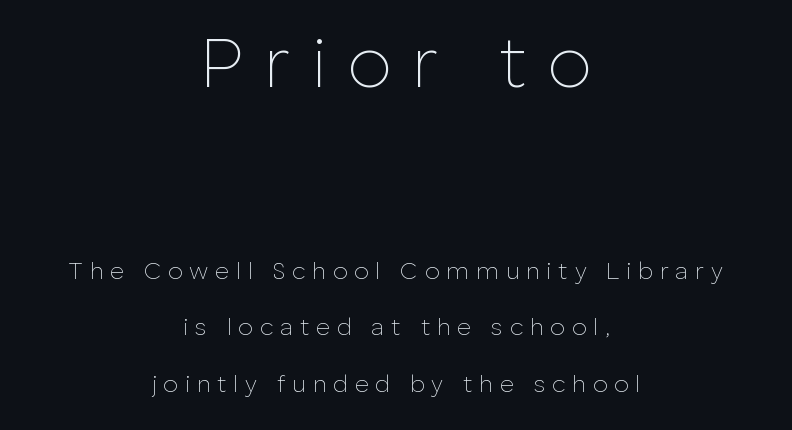
Q: Is the text bold? A: No.
Q: Is the text italic (slanted)? A: No, it is upright.
Q: Is the typeface a serif or a sans-serif typeface? A: Sans-serif.
Q: Is the text underlined? A: No.
Q: How is the paragraph aligned? A: Centered.
Q: Is the spacing between letters normal or unusually wide? A: Unusually wide.
Q: Is the spacing between lines tight, normal or loose? A: Loose.
Q: Which block of text is set in a larger size, the first (top) or the second (bottom)? A: The first (top) one.
Q: Width (condensed, normal, or wide)? A: Normal.
Q: Stroke contrast? A: Low.
Q: x-height? A: Medium.
Q: Monospaced? A: No.
